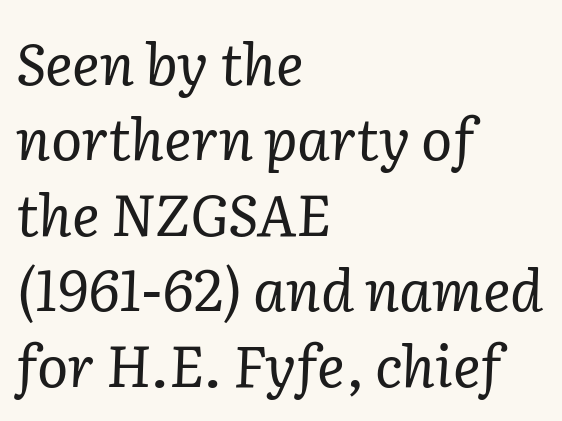
Q: Is the text bold? A: No.
Q: Is the text italic (slanted)? A: Yes, it leans right by about 2 degrees.
Q: Is the typeface a serif or a sans-serif typeface? A: Serif.
Q: Is the text underlined? A: No.
Q: How is the paragraph aligned? A: Left-aligned.
Q: Is the spacing between letters normal or unusually wide? A: Normal.
Q: Is the spacing between lines tight, normal or loose? A: Normal.
Q: Width (condensed, normal, or wide)? A: Normal.
Q: Stroke contrast? A: Low.
Q: x-height? A: Medium.
Q: Monospaced? A: No.
